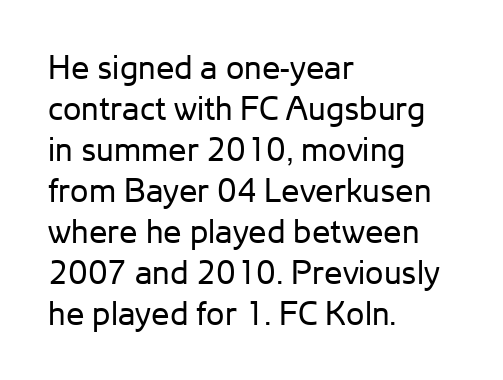
Q: Is the text bold? A: No.
Q: Is the text italic (slanted)? A: No, it is upright.
Q: Is the typeface a serif or a sans-serif typeface? A: Sans-serif.
Q: Is the text underlined? A: No.
Q: How is the paragraph aligned? A: Left-aligned.
Q: Is the spacing between letters normal or unusually wide? A: Normal.
Q: Width (condensed, normal, or wide)? A: Normal.
Q: Stroke contrast? A: Low.
Q: x-height? A: Medium.
Q: Monospaced? A: No.
